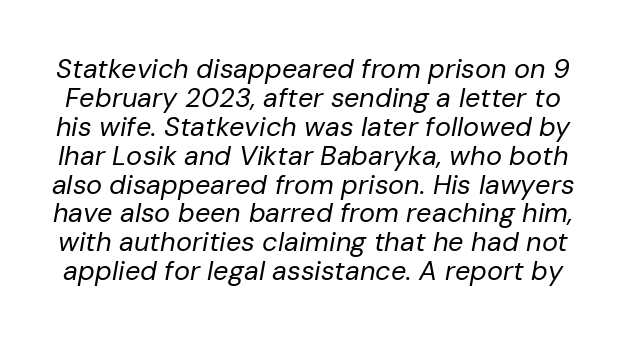
{"italic": "yes", "lean": "right", "slant_degrees": 10, "bold": "no", "underline": "no", "line_spacing": "tight", "line_spacing_ratio": 1.07, "letter_spacing": "normal", "letter_spacing_em": 0.0, "glyph_px": 27}
